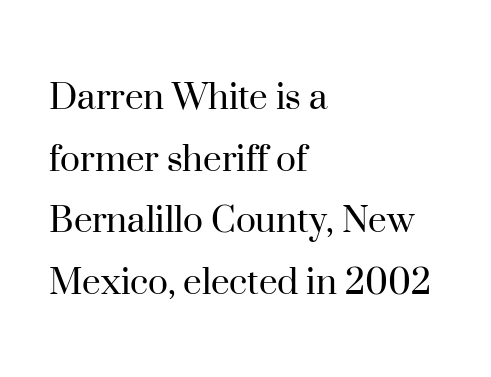
The image shows 42 px regular-weight serif type, upright; set left-aligned, normal line spacing (1.47x), normal letter spacing, not underlined; high stroke contrast and a small x-height.
